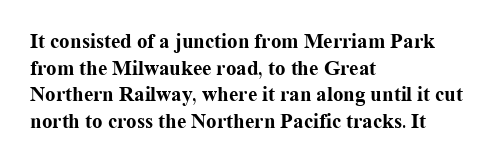
{"italic": "no", "bold": "yes", "underline": "no", "align": "left", "line_spacing": "normal", "line_spacing_ratio": 1.27, "letter_spacing": "normal", "letter_spacing_em": 0.0, "glyph_px": 21}
